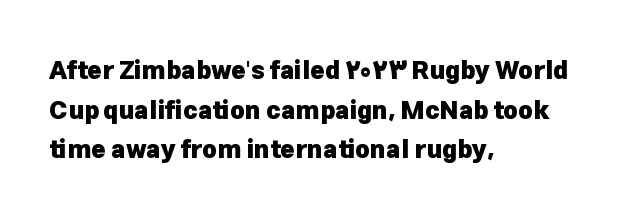
Q: Is the text bold? A: Yes.
Q: Is the text italic (slanted)? A: No, it is upright.
Q: Is the text underlined? A: No.
Q: How is the paragraph aligned? A: Left-aligned.
Q: Is the spacing between letters normal or unusually wide? A: Normal.
Q: Is the spacing between lines tight, normal or loose? A: Normal.
